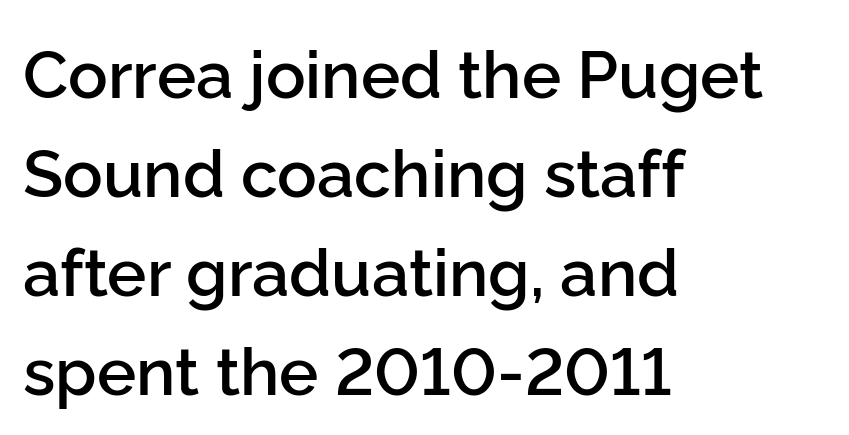
Q: Is the text bold? A: Semi-bold.
Q: Is the text italic (slanted)? A: No, it is upright.
Q: Is the typeface a serif or a sans-serif typeface? A: Sans-serif.
Q: Is the text underlined? A: No.
Q: How is the paragraph aligned? A: Left-aligned.
Q: Is the spacing between letters normal or unusually wide? A: Normal.
Q: Is the spacing between lines tight, normal or loose? A: Normal.
Q: Width (condensed, normal, or wide)? A: Normal.
Q: Stroke contrast? A: Low.
Q: x-height? A: Medium.
Q: Monospaced? A: No.
